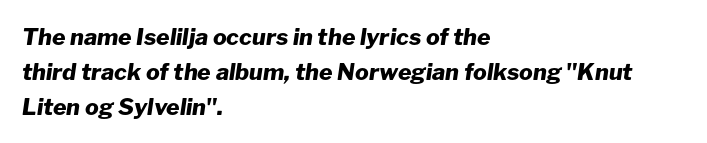
The image shows 23 px bold type, italic (leaning right); set left-aligned, normal line spacing (1.52x), normal letter spacing, not underlined.
